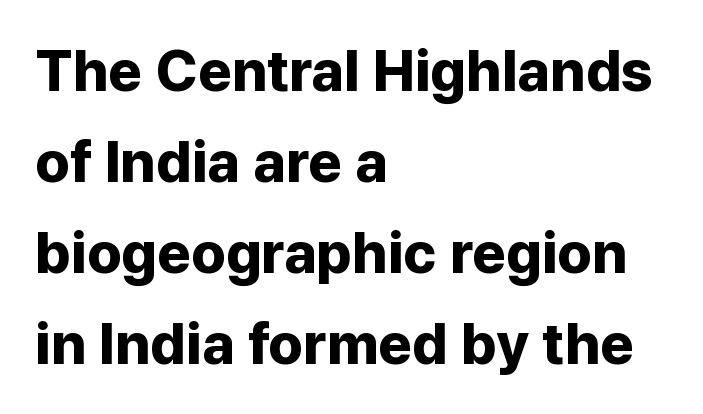
Q: Is the text bold? A: Yes.
Q: Is the text italic (slanted)? A: No, it is upright.
Q: Is the typeface a serif or a sans-serif typeface? A: Sans-serif.
Q: Is the text underlined? A: No.
Q: How is the paragraph aligned? A: Left-aligned.
Q: Is the spacing between letters normal or unusually wide? A: Normal.
Q: Is the spacing between lines tight, normal or loose? A: Normal.
Q: Width (condensed, normal, or wide)? A: Normal.
Q: Stroke contrast? A: Low.
Q: x-height? A: Medium.
Q: Monospaced? A: No.
